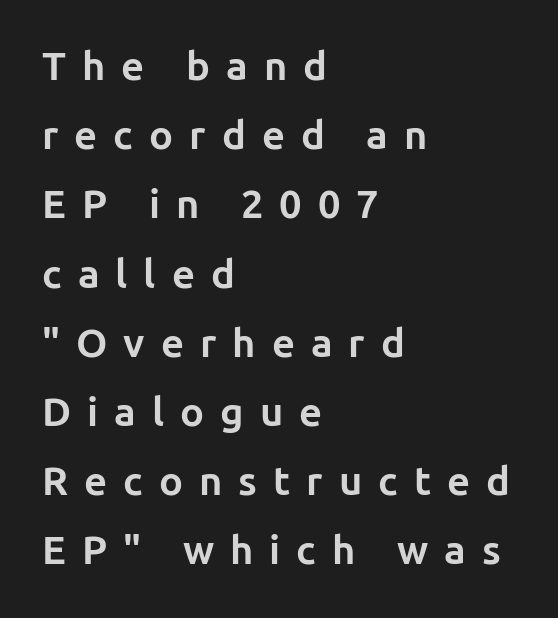
Does extra space separate the letters? Yes, quite a lot of it. Has an underline been added? It has not. Set as a true bold cut, around the 700 mark. You can tell from the bare stems that sans-serif type was used.
